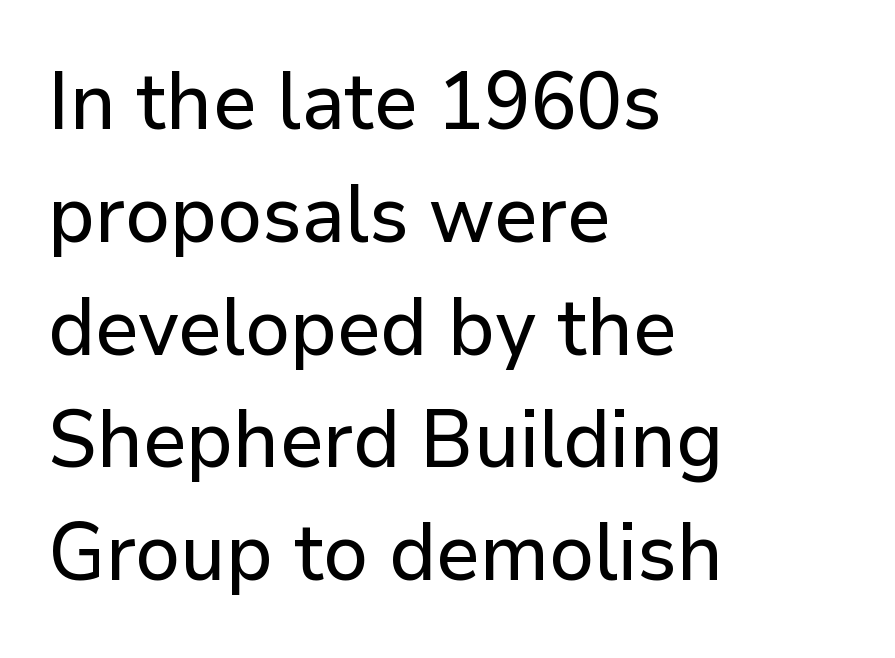
{"serif": "no", "italic": "no", "width": "normal", "stroke_contrast": "low", "x_height": "medium", "monospaced": "no", "underline": "no", "align": "left", "line_spacing": "normal", "line_spacing_ratio": 1.41, "letter_spacing": "normal", "letter_spacing_em": 0.0, "glyph_px": 80}
